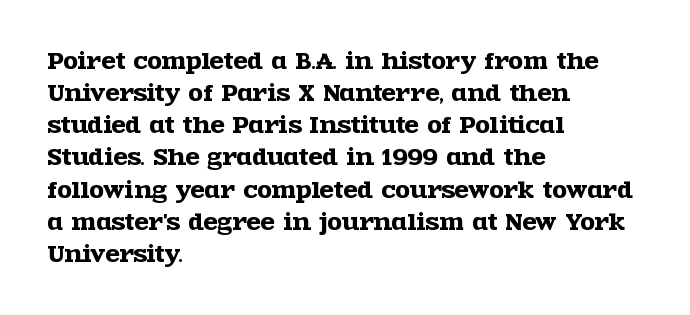
Layout note: lines flush left. The string is rendered with underlining switched off. The line texture is even and compact thanks to regular tracking. A roman cut, with each character standing at attention. The space between consecutive lines is moderate.
